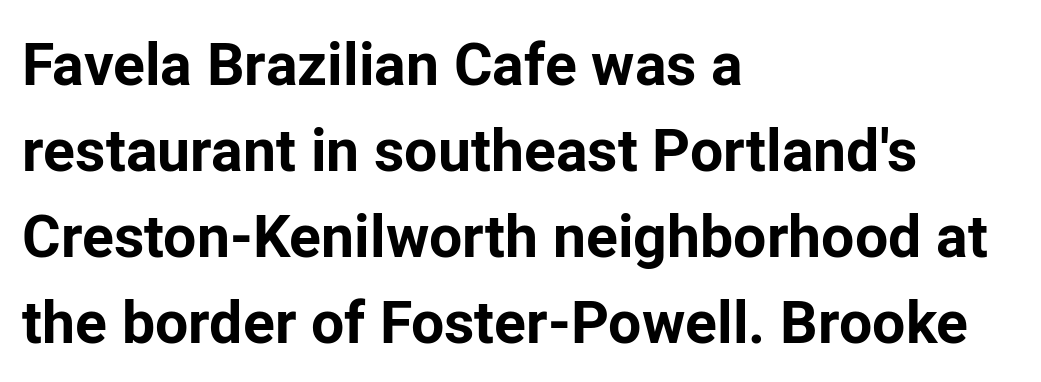
Between one letter and the next there's only the usual sliver of space. Reading down the block, your eye returns to a fixed left position each line. The letters advance in unequal steps, a hallmark of proportional type. The characters display no serif detailing; their extremities are plain. Leading matches the norm, producing a regular column.
